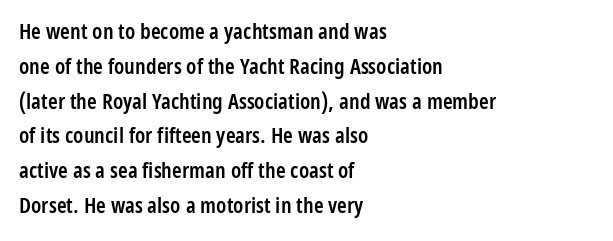
{"italic": "no", "bold": "semi", "underline": "no", "align": "left", "line_spacing": "normal", "line_spacing_ratio": 1.58, "letter_spacing": "normal", "letter_spacing_em": 0.0, "glyph_px": 22}
